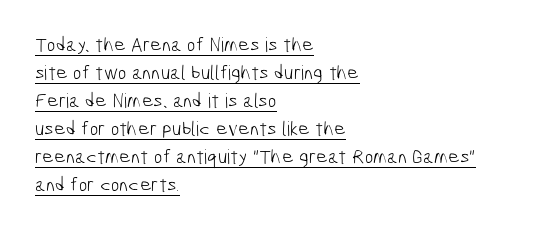
Q: Is the text bold? A: No.
Q: Is the text underlined? A: Yes.
Q: How is the paragraph aligned? A: Left-aligned.
Q: Is the spacing between letters normal or unusually wide? A: Normal.
Q: Is the spacing between lines tight, normal or loose? A: Normal.
